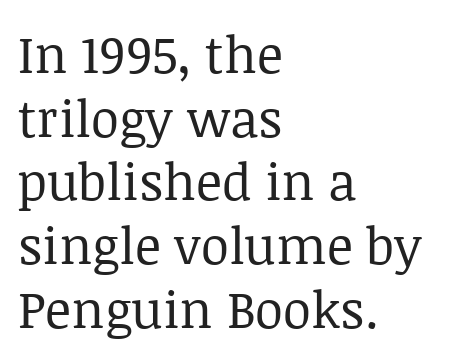
Q: Is the text bold? A: No.
Q: Is the text italic (slanted)? A: No, it is upright.
Q: Is the typeface a serif or a sans-serif typeface? A: Serif.
Q: Is the text underlined? A: No.
Q: How is the paragraph aligned? A: Left-aligned.
Q: Is the spacing between letters normal or unusually wide? A: Normal.
Q: Is the spacing between lines tight, normal or loose? A: Normal.
Q: Width (condensed, normal, or wide)? A: Normal.
Q: Stroke contrast? A: Low.
Q: x-height? A: Large.
Q: Monospaced? A: No.
